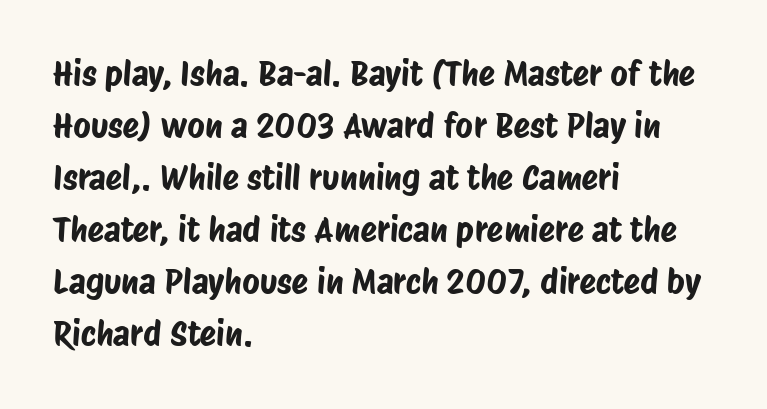
Observe the ordinary spacing: letters are neighbours, not strangers. In terms of letterform style, serifs are entirely absent. Students, observe: this is what conventionally led text looks like. Just letters on the line, the space beneath them empty. The rendering uses natural spacing where letterforms have individual widths.
